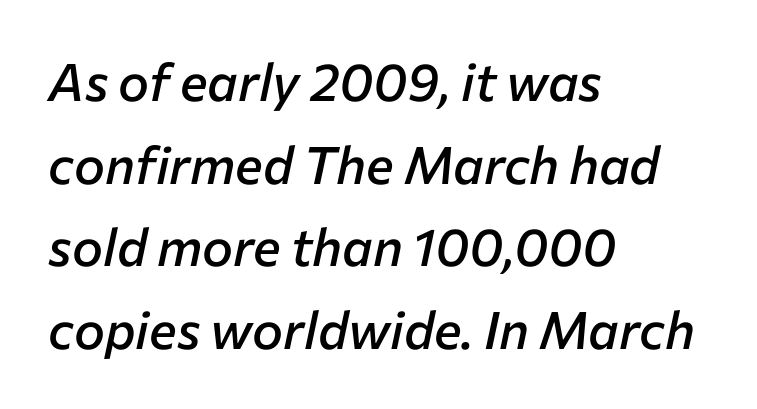
The image shows 52 px semibold type, italic (leaning right); set left-aligned, normal line spacing (1.59x), normal letter spacing, not underlined; low stroke contrast and a medium x-height.
